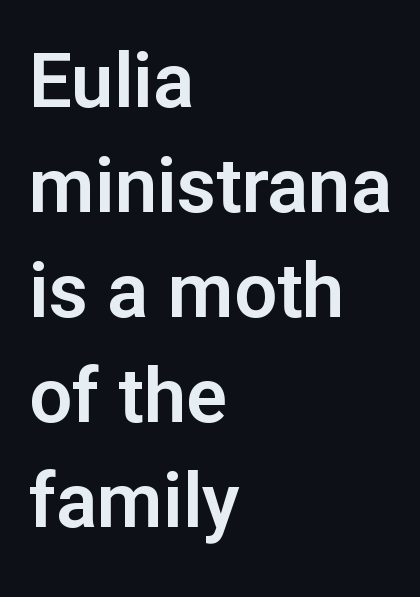
Q: Is the text italic (slanted)? A: No, it is upright.
Q: Is the typeface a serif or a sans-serif typeface? A: Sans-serif.
Q: Is the text underlined? A: No.
Q: How is the paragraph aligned? A: Left-aligned.
Q: Is the spacing between letters normal or unusually wide? A: Normal.
Q: Is the spacing between lines tight, normal or loose? A: Normal.
Q: Width (condensed, normal, or wide)? A: Normal.
Q: Stroke contrast? A: Low.
Q: x-height? A: Medium.
Q: Monospaced? A: No.
